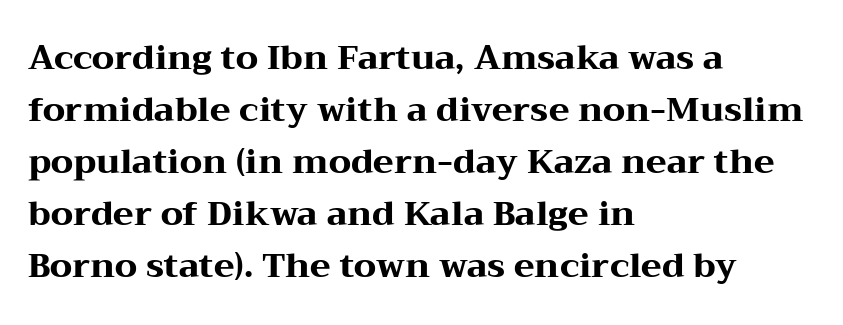
{"serif": "yes", "italic": "no", "bold": "yes", "weight": "heavy", "width": "wide", "stroke_contrast": "medium", "x_height": "medium", "monospaced": "no", "underline": "no", "align": "left", "line_spacing": "normal", "line_spacing_ratio": 1.53, "letter_spacing": "normal", "letter_spacing_em": 0.0, "glyph_px": 34}
